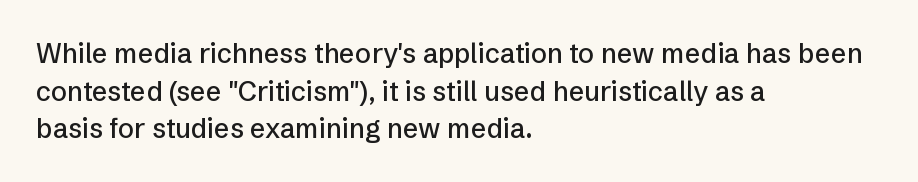
The image shows 27 px text type, upright; set left-aligned, normal line spacing (1.39x), normal letter spacing, not underlined.
